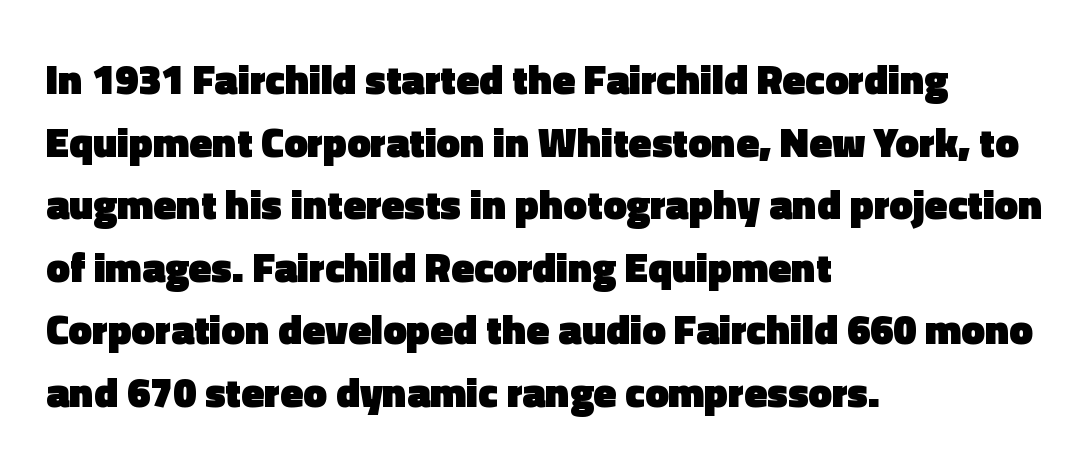
What's the leading like? Ordinary, nothing unusual. The passage shown is not underscored anywhere. The text was rendered using a sans face with plain stroke endings. The lettering holds an erect, upright posture throughout. Which margin do the lines hug? The left one — the right edge is uneven. The tracking reads as untouched default to a designer's eye.
